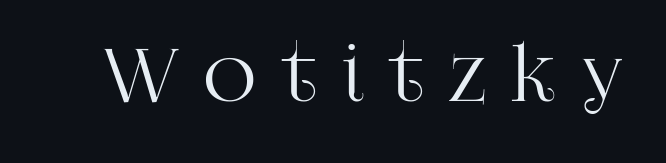
{"serif": "yes", "italic": "no", "width": "normal", "stroke_contrast": "high", "x_height": "large", "monospaced": "no", "underline": "no", "letter_spacing": "wide", "letter_spacing_em": 0.33, "glyph_px": 74}
